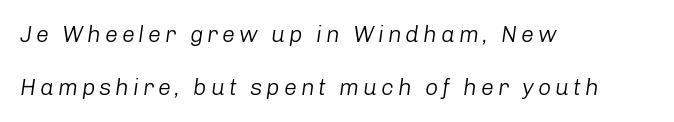
Counters stay open thanks to moderate or lighter strokes. Short and long lines alike share a common starting point at left. Honestly, the rows look like they've been pulled way apart. The glyphs are unaccompanied by any horizontal stroke below them. The lettering tilts uniformly, giving the passage an italic look.
